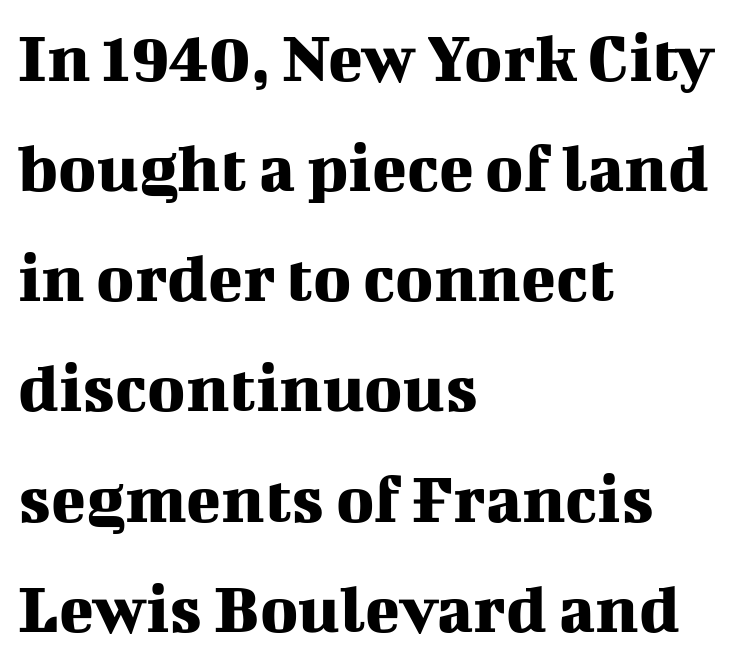
Q: Is the text italic (slanted)? A: No, it is upright.
Q: Is the typeface a serif or a sans-serif typeface? A: Serif.
Q: Is the text underlined? A: No.
Q: How is the paragraph aligned? A: Left-aligned.
Q: Is the spacing between letters normal or unusually wide? A: Normal.
Q: Is the spacing between lines tight, normal or loose? A: Normal.
Q: Width (condensed, normal, or wide)? A: Normal.
Q: Stroke contrast? A: Medium.
Q: x-height? A: Medium.
Q: Monospaced? A: No.
